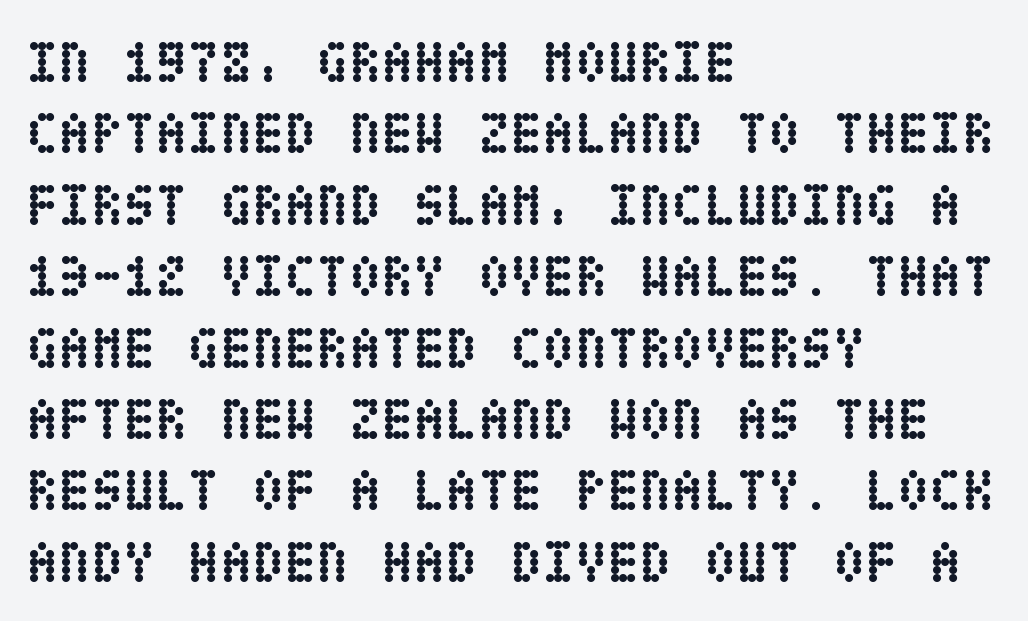
The image shows 59 px semibold, condensed type, upright; set left-aligned, line spacing 1.21x, normal letter spacing, not underlined; low stroke contrast and a large x-height.
